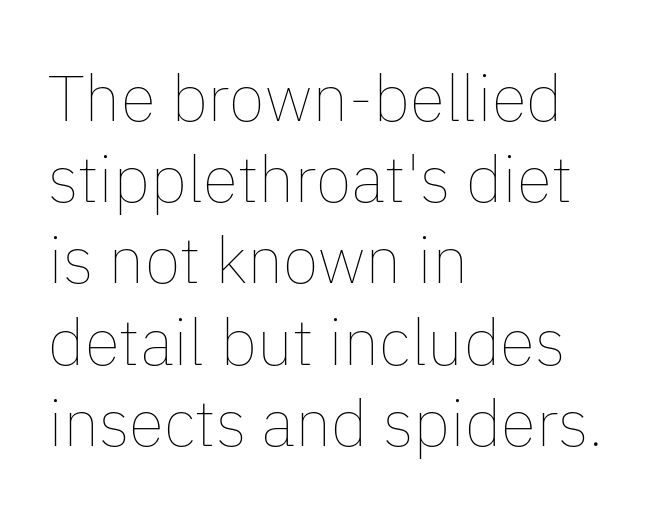
{"italic": "no", "bold": "no", "weight": "thin", "width": "normal", "stroke_contrast": "low", "x_height": "medium", "monospaced": "no", "underline": "no", "align": "left", "line_spacing": "normal", "line_spacing_ratio": 1.25, "letter_spacing": "normal", "letter_spacing_em": 0.0, "glyph_px": 65}
